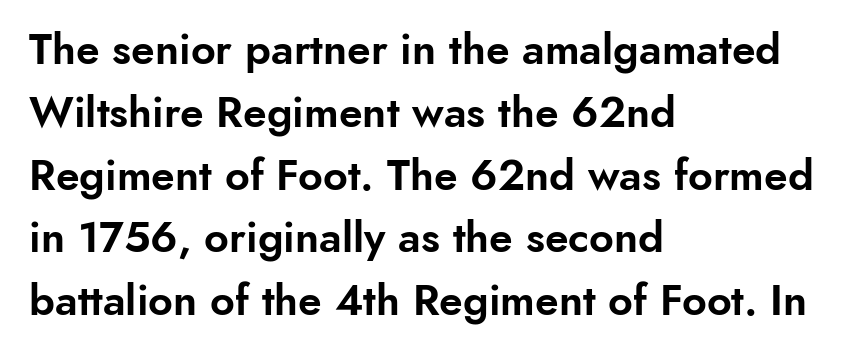
The type family on display is of the sans-serif kind. Observe the ordinary spacing: letters are neighbours, not strangers. It's the straight-up-and-down kind of type. Compared with typical paragraphs, the rows here are spaced about the same.
